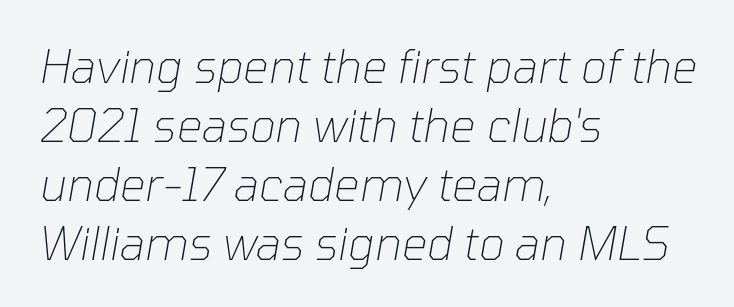
The image shows 45 px thin type, italic (leaning right); set left-aligned, normal line spacing (1.31x), normal letter spacing, not underlined; low stroke contrast and a medium x-height.
